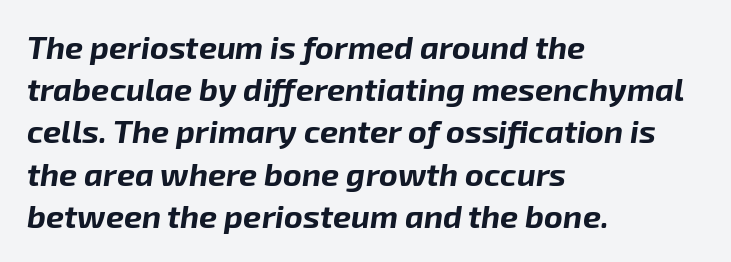
{"italic": "yes", "lean": "right", "slant_degrees": 8, "bold": "yes", "weight": "bold", "width": "normal", "stroke_contrast": "low", "x_height": "medium", "monospaced": "no", "underline": "no", "align": "left", "line_spacing": "normal", "line_spacing_ratio": 1.32, "letter_spacing": "normal", "letter_spacing_em": 0.0, "glyph_px": 32}
